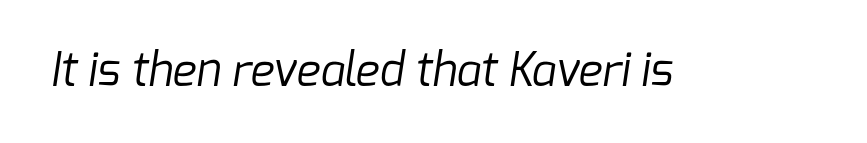
The image shows 45 px regular-weight sans-serif type; set normal letter spacing, not underlined; low stroke contrast and a medium x-height.
